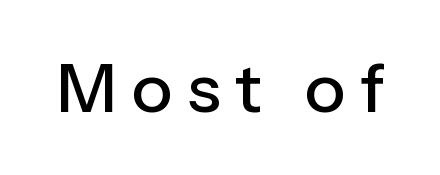
This sample has the flowing, uneven cadence of proportional lettering. How are the letters spaced? Widely, with obvious added tracking. The string is rendered with underlining switched off. The letters stand straight up with perfectly vertical stems.
